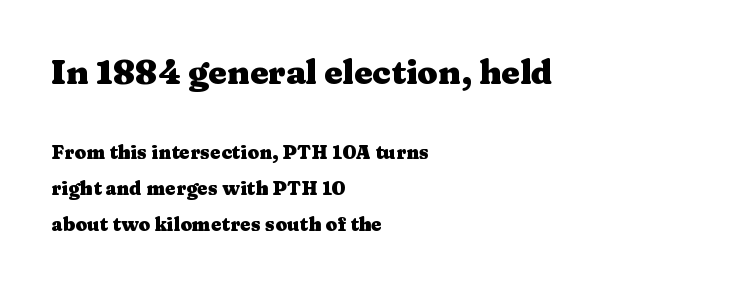
The image shows 33 px heavy, wide serif type, upright; set left-aligned, loose line spacing (1.9x), normal letter spacing, not underlined; the first (top) block is 1.74x larger; medium stroke contrast and a medium x-height.
